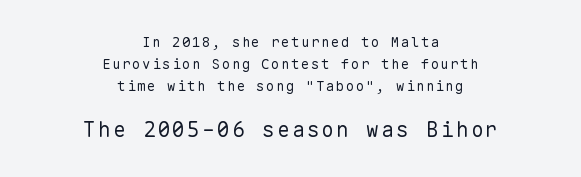
The image shows 21 px text type, upright; set centered, normal line spacing (1.58x), not underlined; the second (bottom) block is 1.5x larger.
